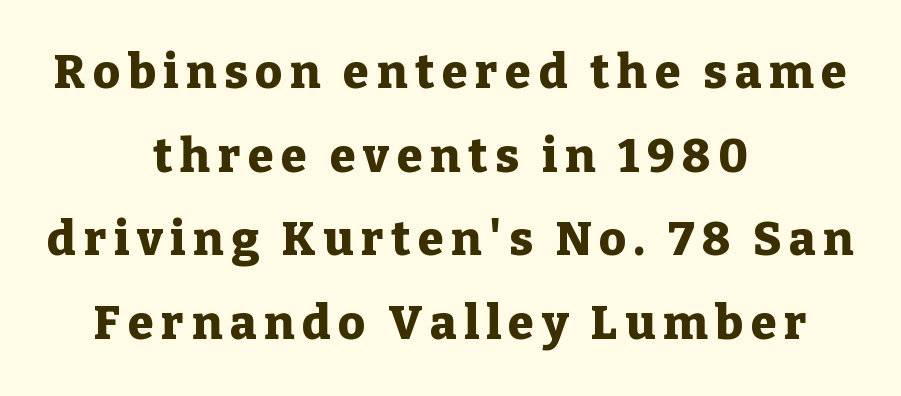
{"serif": "yes", "italic": "no", "bold": "yes", "weight": "heavy", "width": "normal", "stroke_contrast": "low", "x_height": "medium", "monospaced": "no", "underline": "no", "align": "center", "line_spacing_ratio": 1.78, "glyph_px": 47}
